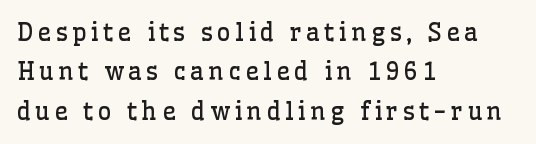
{"italic": "no", "bold": "no", "underline": "no", "align": "left", "line_spacing": "normal", "line_spacing_ratio": 1.64, "glyph_px": 24}
